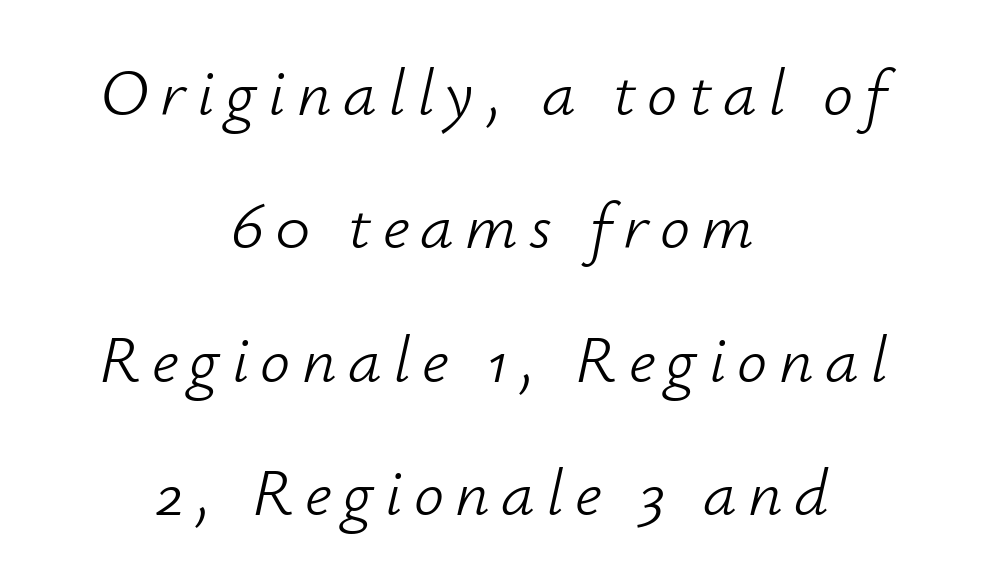
Descender tails drop into unmarked territory. Where is the straight margin? There isn't one; the lines are centered. The axis of the letterforms is tilted away from vertical. Each new line begins a long way beneath the previous one. Letters have the restrained weight of plain body copy at most.
